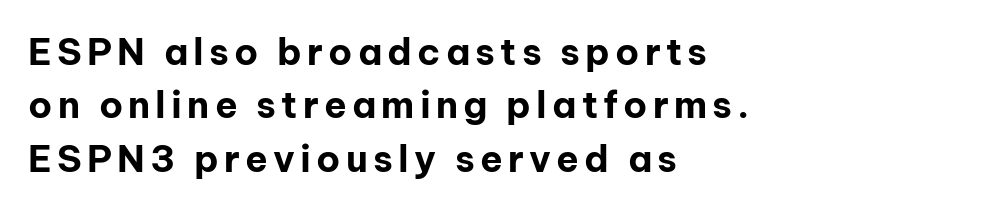
Q: Is the text bold? A: Yes.
Q: Is the text italic (slanted)? A: No, it is upright.
Q: Is the typeface a serif or a sans-serif typeface? A: Sans-serif.
Q: Is the text underlined? A: No.
Q: How is the paragraph aligned? A: Left-aligned.
Q: Is the spacing between lines tight, normal or loose? A: Normal.
Q: Width (condensed, normal, or wide)? A: Normal.
Q: Stroke contrast? A: Low.
Q: x-height? A: Medium.
Q: Monospaced? A: No.
